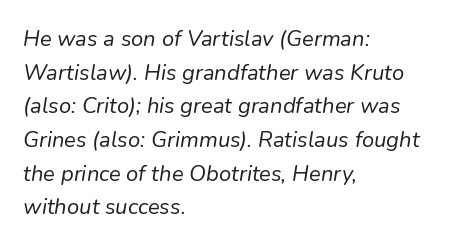
One glance says typical: line gaps are just what's usual. On a weight scale, this lands at 450 or below. Yep, that's italic — everything's leaning. Characters follow at the spacing the type designer built in. Letters rest on an invisible, unmarked baseline. Line beginnings align vertically; line endings do not.
